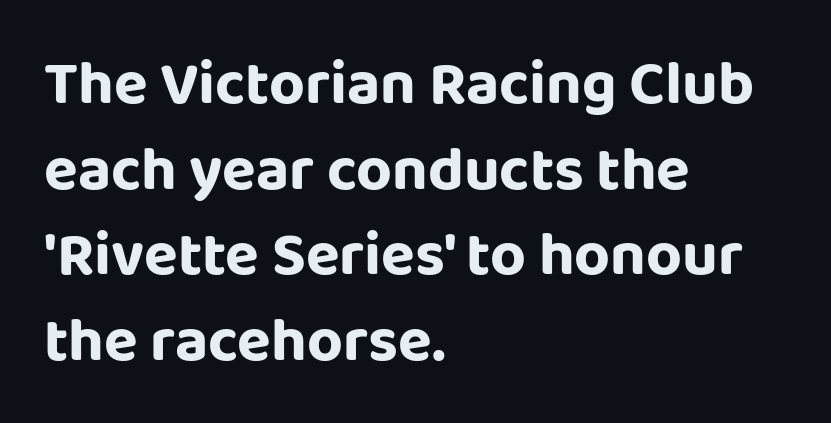
{"serif": "no", "italic": "no", "width": "normal", "stroke_contrast": "low", "x_height": "large", "monospaced": "no", "underline": "no", "align": "left", "line_spacing": "normal", "line_spacing_ratio": 1.38, "letter_spacing": "normal", "letter_spacing_em": 0.0, "glyph_px": 62}
